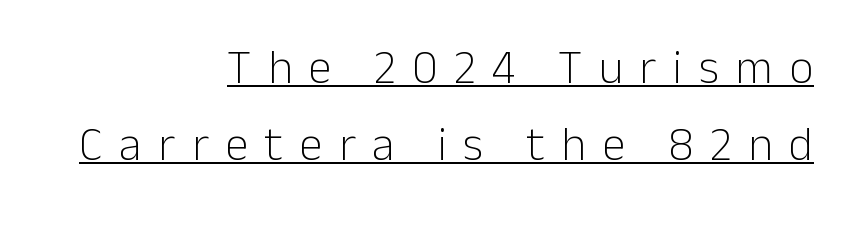
{"serif": "no", "italic": "no", "bold": "no", "weight": "light", "width": "normal", "stroke_contrast": "low", "x_height": "medium", "monospaced": "no", "underline": "yes", "align": "right", "line_spacing": "normal", "line_spacing_ratio": 1.64, "letter_spacing": "wide", "letter_spacing_em": 0.35, "glyph_px": 47}
